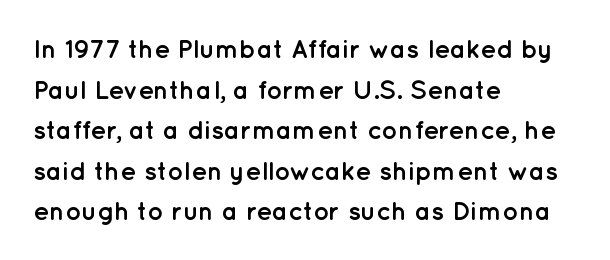
Students, note that the glyphs here touch the page at normal intervals. Lines of text with bare space underneath. Short and long lines alike share a common starting point at left. The font's upright variant was chosen for this text.
